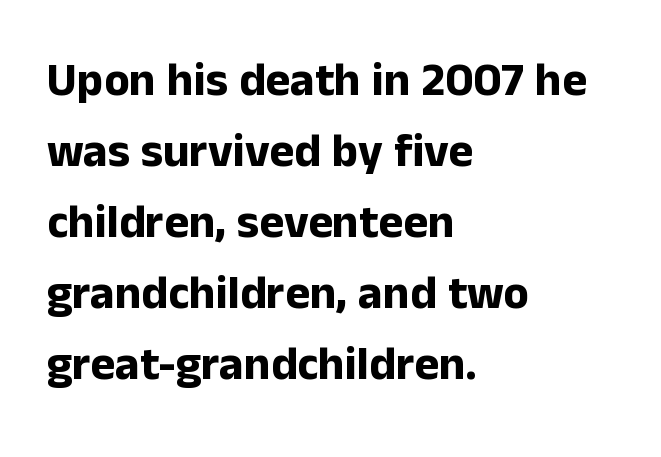
{"serif": "no", "italic": "no", "bold": "yes", "weight": "bold", "width": "normal", "stroke_contrast": "low", "x_height": "medium", "monospaced": "no", "underline": "no", "align": "left", "line_spacing": "normal", "line_spacing_ratio": 1.51, "letter_spacing": "normal", "letter_spacing_em": 0.0, "glyph_px": 47}
